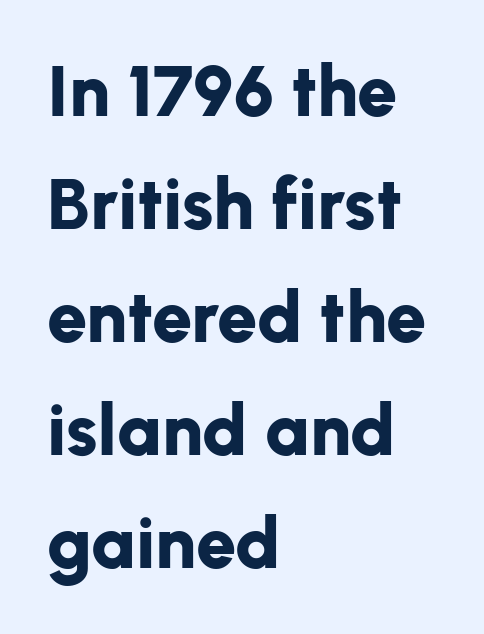
{"serif": "no", "italic": "no", "bold": "yes", "weight": "bold", "width": "normal", "stroke_contrast": "low", "x_height": "medium", "monospaced": "no", "underline": "no", "align": "left", "line_spacing": "normal", "line_spacing_ratio": 1.57, "letter_spacing": "normal", "letter_spacing_em": 0.0, "glyph_px": 72}
